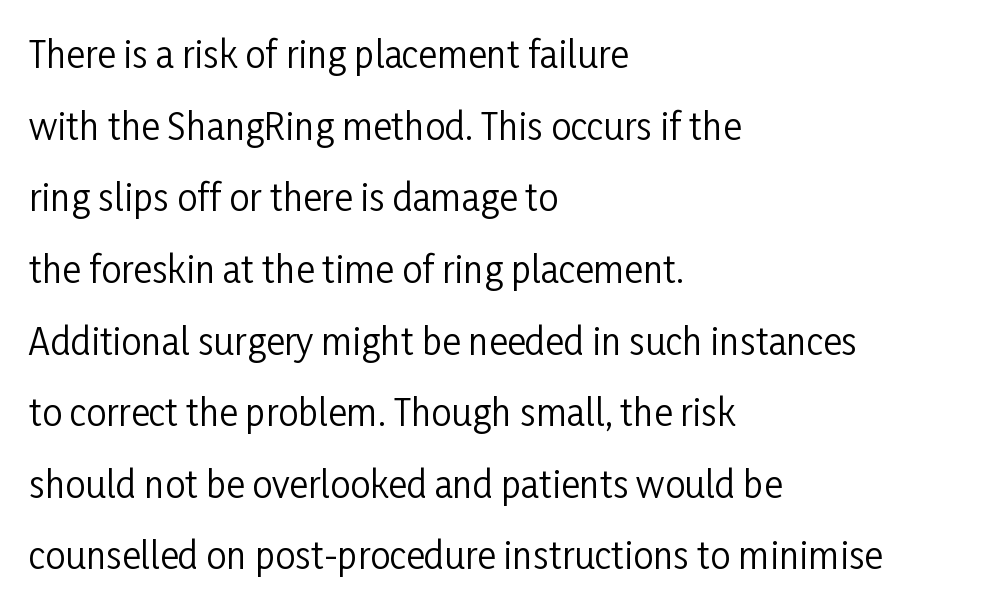
Q: Is the text bold? A: No.
Q: Is the text italic (slanted)? A: No, it is upright.
Q: Is the typeface a serif or a sans-serif typeface? A: Sans-serif.
Q: Is the text underlined? A: No.
Q: How is the paragraph aligned? A: Left-aligned.
Q: Is the spacing between letters normal or unusually wide? A: Normal.
Q: Is the spacing between lines tight, normal or loose? A: Loose.
Q: Width (condensed, normal, or wide)? A: Condensed.
Q: Stroke contrast? A: Low.
Q: x-height? A: Medium.
Q: Monospaced? A: No.
